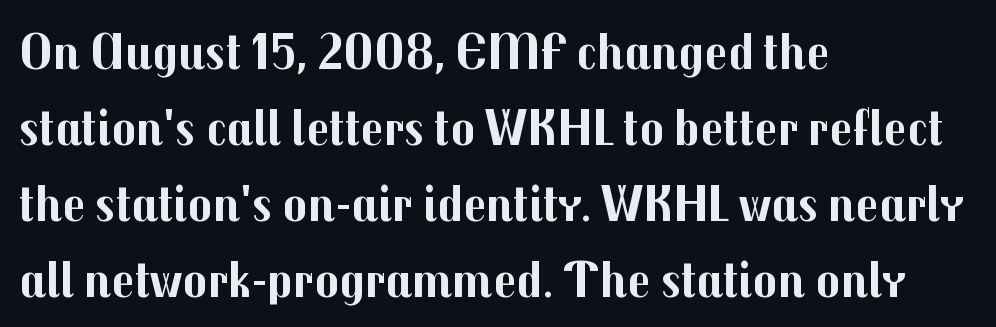
The image shows 51 px bold sans-serif type, upright; set left-aligned, normal line spacing (1.49x), normal letter spacing, not underlined; medium stroke contrast and a medium x-height.
